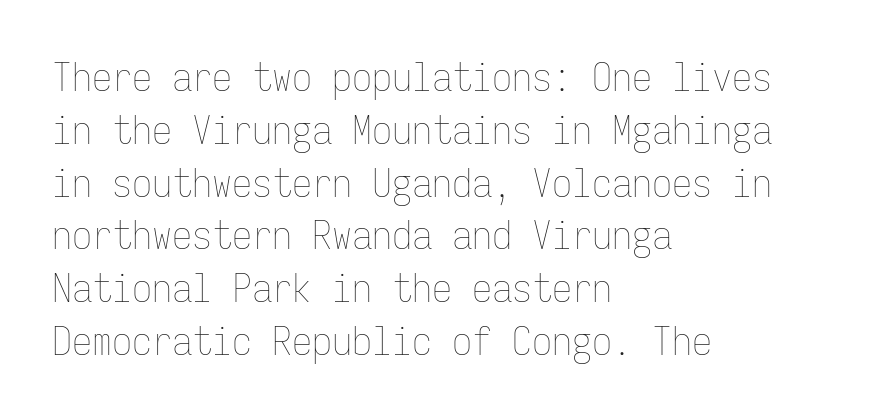
Notice how the passage keeps a crisp vertical edge on the left only. Characters follow at the spacing the type designer built in. Fixed-width glyphs throughout — classic coding-font behaviour. Is the type heavy? It reads as light-to-regular instead. How would I describe the line gaps? Plain and ordinary. Rule under the text: the space is simply empty.
